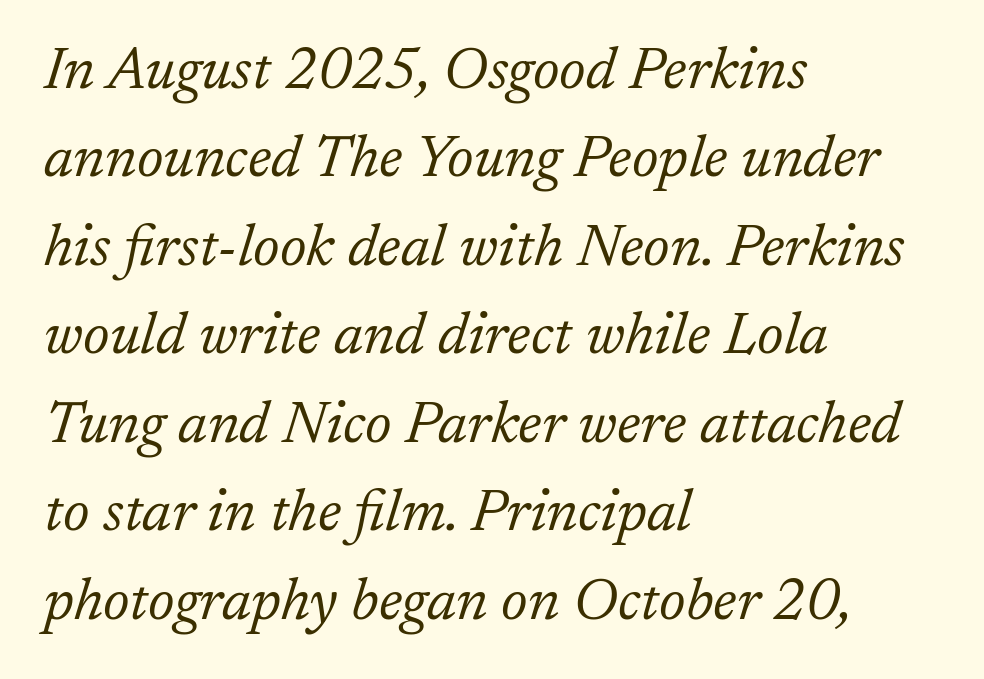
Q: Is the text bold? A: No.
Q: Is the text italic (slanted)? A: Yes, it leans right by about 17 degrees.
Q: Is the typeface a serif or a sans-serif typeface? A: Serif.
Q: Is the text underlined? A: No.
Q: How is the paragraph aligned? A: Left-aligned.
Q: Is the spacing between letters normal or unusually wide? A: Normal.
Q: Is the spacing between lines tight, normal or loose? A: Normal.
Q: Width (condensed, normal, or wide)? A: Normal.
Q: Stroke contrast? A: Low.
Q: x-height? A: Medium.
Q: Monospaced? A: No.
